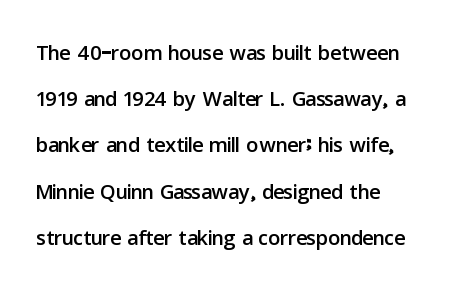
Q: Is the text italic (slanted)? A: No, it is upright.
Q: Is the typeface a serif or a sans-serif typeface? A: Sans-serif.
Q: Is the text underlined? A: No.
Q: Is the spacing between letters normal or unusually wide? A: Normal.
Q: Is the spacing between lines tight, normal or loose? A: Normal.
Q: Width (condensed, normal, or wide)? A: Normal.
Q: Stroke contrast? A: Low.
Q: x-height? A: Medium.
Q: Monospaced? A: No.
